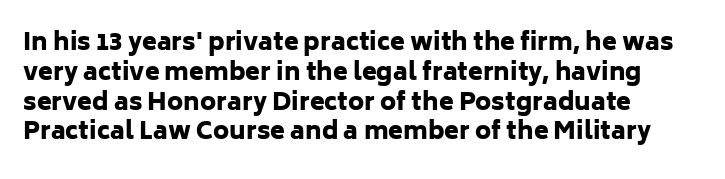
Every character sits straight up, as roman type does. This rendering uses left alignment, leaving the right contour irregular. Letters rest on an invisible, unmarked baseline. The passage shown has conventional tracking throughout. Pretty heavy lettering here — definitely bold.
